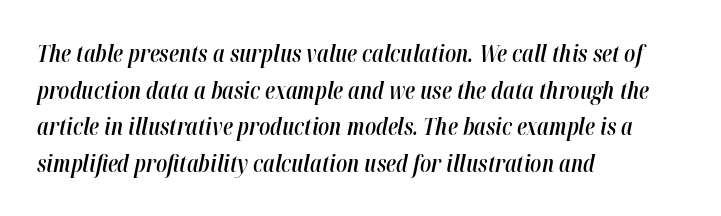
{"italic": "yes", "lean": "right", "slant_degrees": 12, "bold": "semi", "underline": "no", "align": "left", "line_spacing": "normal", "line_spacing_ratio": 1.59, "letter_spacing": "normal", "letter_spacing_em": 0.0, "glyph_px": 23}
